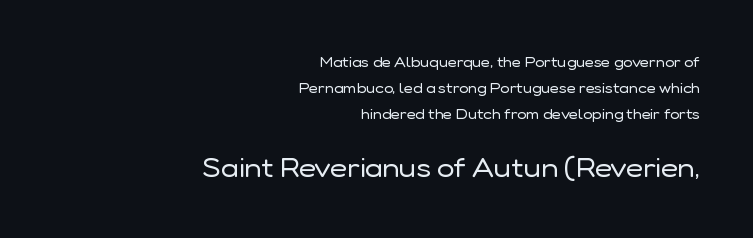
Q: Is the text bold? A: No.
Q: Is the text italic (slanted)? A: No, it is upright.
Q: Is the text underlined? A: No.
Q: How is the paragraph aligned? A: Right-aligned.
Q: Is the spacing between letters normal or unusually wide? A: Normal.
Q: Which block of text is set in a larger size, the first (top) or the second (bottom)? A: The second (bottom) one.
